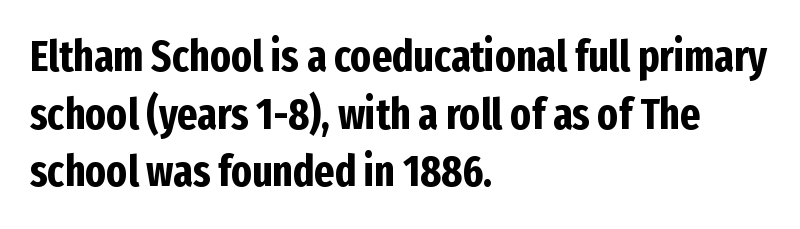
The image shows 43 px bold, condensed sans-serif type, upright; set left-aligned, normal line spacing (1.34x), normal letter spacing, not underlined; low stroke contrast and a medium x-height.
